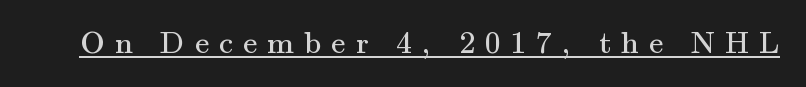
The image shows 32 px regular-weight serif type, upright; set unusually wide letter spacing (+0.31 em), underlined; medium stroke contrast and a small x-height.
